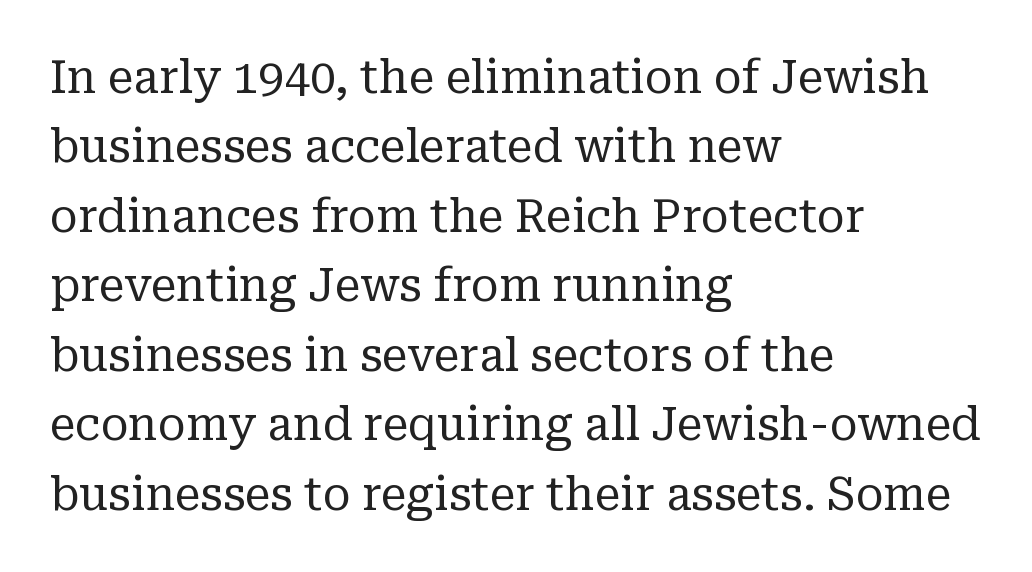
{"serif": "yes", "italic": "no", "bold": "no", "weight": "regular", "width": "normal", "stroke_contrast": "low", "x_height": "medium", "monospaced": "no", "underline": "no", "align": "left", "line_spacing": "normal", "line_spacing_ratio": 1.51, "letter_spacing": "normal", "letter_spacing_em": 0.0, "glyph_px": 46}
